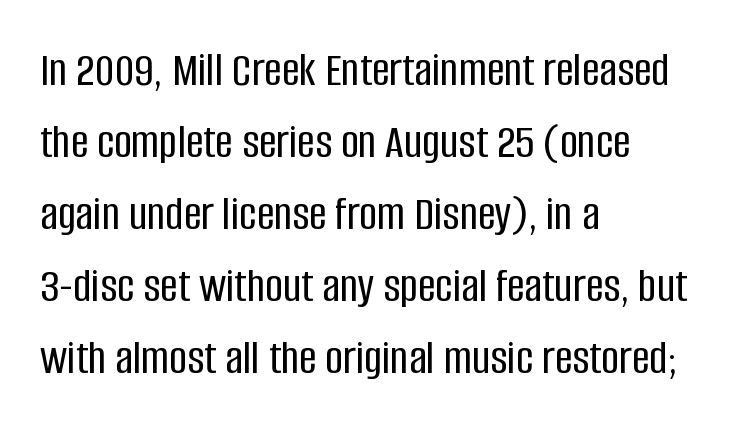
The type sits square on the baseline with zero lean. Each row of text sits above clean, open space. In CSS terms this would be text-align: left. Is the letter spacing exaggerated? No — it looks like the ordinary default.
